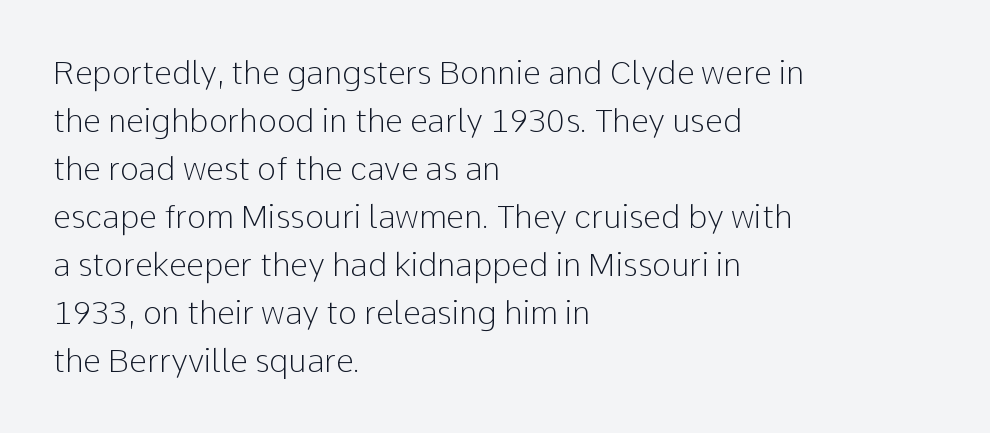
{"serif": "no", "italic": "no", "bold": "no", "weight": "light", "width": "normal", "stroke_contrast": "low", "x_height": "medium", "monospaced": "no", "underline": "no", "align": "left", "line_spacing": "normal", "line_spacing_ratio": 1.5, "letter_spacing": "normal", "letter_spacing_em": 0.0, "glyph_px": 32}
